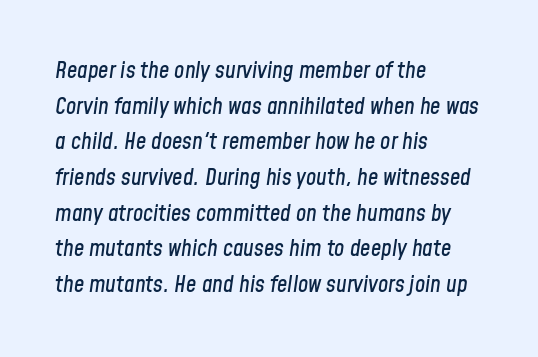
Type without underlining. The tracking reads as untouched default to a designer's eye. Vertical spacing — default. Notice how the stems are inclined rather than vertical — that's the hallmark of italics. Where is the straight margin? On the left.
